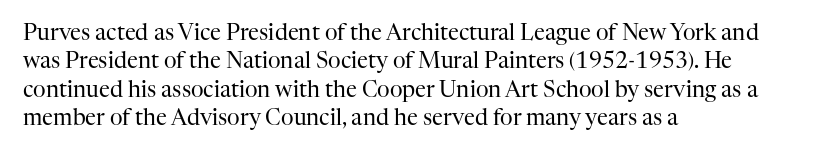
Rule under the text: the space is simply empty. Honestly, the letter spacing is just normal — you wouldn't notice it. The font's upright variant was chosen for this text. The strokes are not fattened; the text isn't bold. Layout note: lines flush left. The designer left line spacing at the default.
